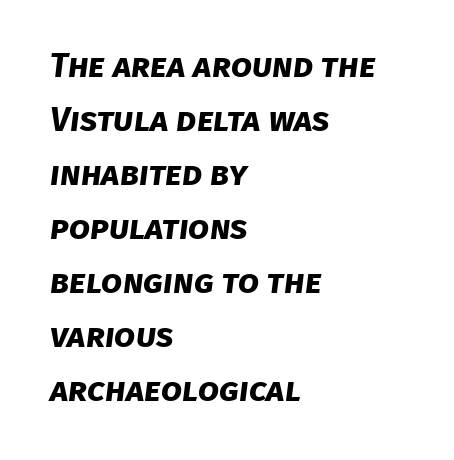
{"serif": "no", "bold": "yes", "weight": "bold", "width": "normal", "stroke_contrast": "low", "x_height": "large", "monospaced": "no", "underline": "no", "align": "left", "line_spacing": "normal", "line_spacing_ratio": 1.59, "letter_spacing": "normal", "letter_spacing_em": 0.0, "glyph_px": 34}
